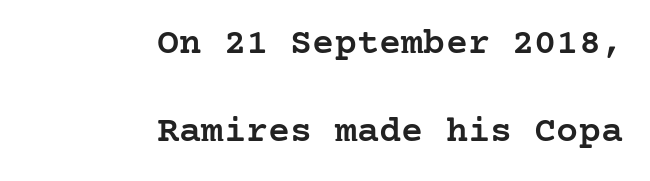
Short note: letters normally spaced. The compositor pushed each line to the right boundary. The characters display serif detailing at their extremities. Ascenders rise straight up at ninety degrees.
